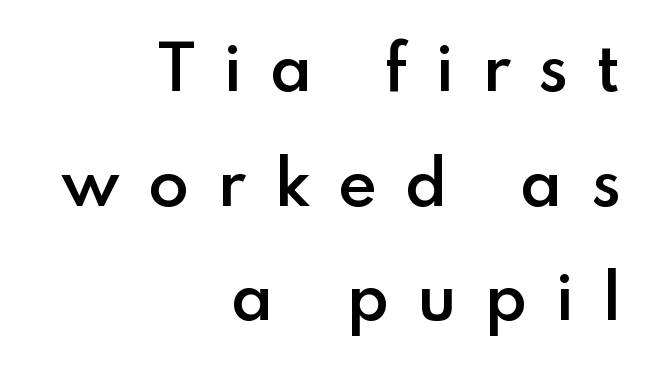
{"serif": "no", "italic": "no", "bold": "semi", "weight": "semibold", "width": "normal", "stroke_contrast": "low", "x_height": "small", "monospaced": "no", "underline": "no", "align": "right", "line_spacing": "loose", "line_spacing_ratio": 1.91, "letter_spacing": "wide", "letter_spacing_em": 0.46, "glyph_px": 60}
